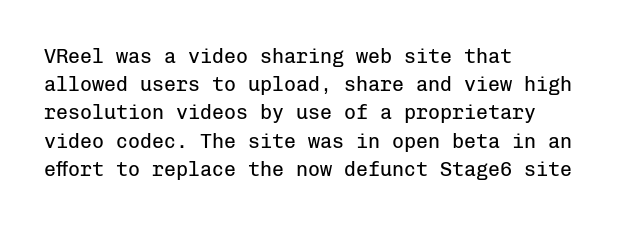
The image shows 20 px text type, upright; set left-aligned, normal line spacing (1.41x), normal letter spacing, not underlined.
